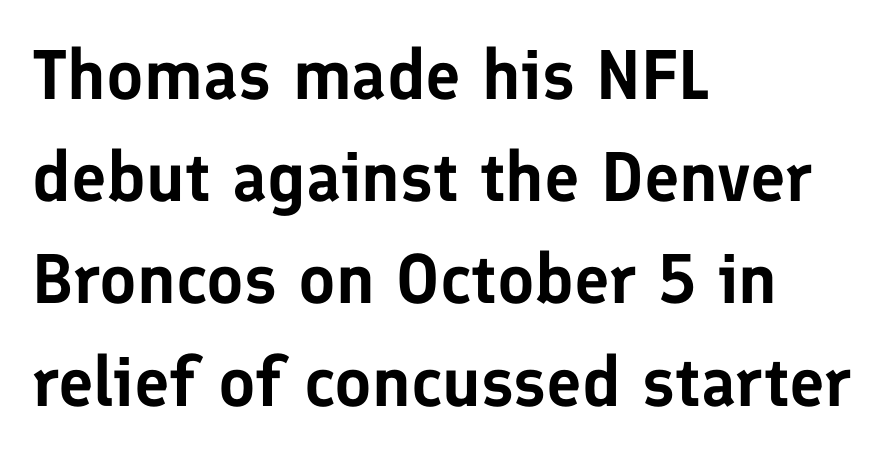
Q: Is the text italic (slanted)? A: No, it is upright.
Q: Is the typeface a serif or a sans-serif typeface? A: Sans-serif.
Q: Is the text underlined? A: No.
Q: How is the paragraph aligned? A: Left-aligned.
Q: Is the spacing between letters normal or unusually wide? A: Normal.
Q: Is the spacing between lines tight, normal or loose? A: Normal.
Q: Width (condensed, normal, or wide)? A: Normal.
Q: Stroke contrast? A: Low.
Q: x-height? A: Medium.
Q: Monospaced? A: No.
